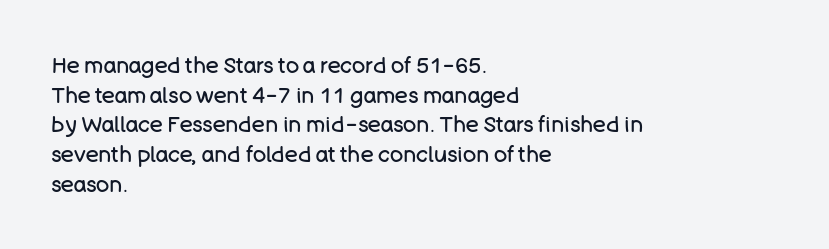
Unmarked baselines from the first word to the last. The designer left line spacing at the default. The rendering anchors every line to the left-hand side. The gaps between neighbouring characters are ordinary and unremarkable. The type sits square on the baseline with zero lean.
